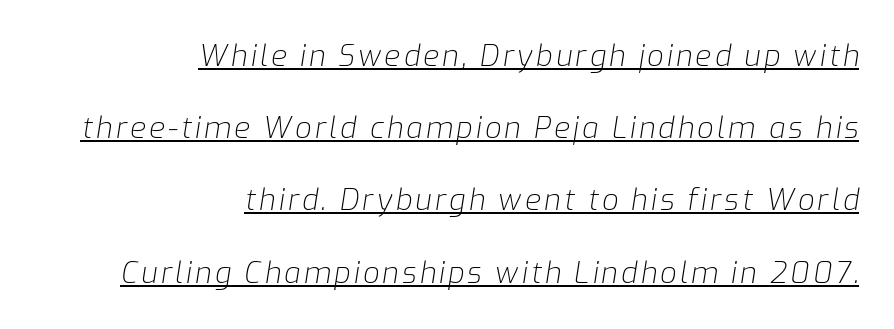
Q: Is the text bold? A: No.
Q: Is the text italic (slanted)? A: Yes, it leans right by about 9 degrees.
Q: Is the text underlined? A: Yes.
Q: How is the paragraph aligned? A: Right-aligned.
Q: Is the spacing between lines tight, normal or loose? A: Loose.
Q: Width (condensed, normal, or wide)? A: Normal.
Q: Stroke contrast? A: Low.
Q: x-height? A: Medium.
Q: Monospaced? A: No.
